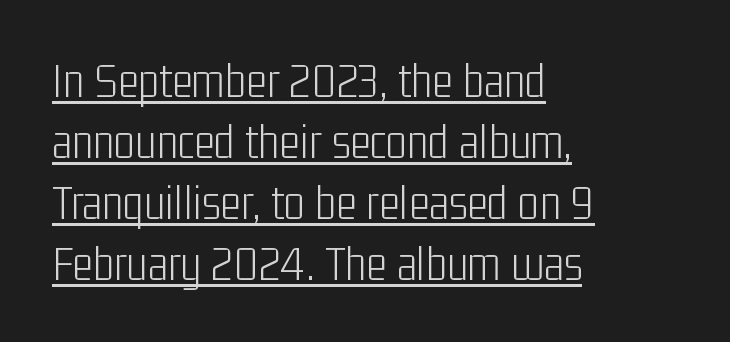
{"serif": "no", "italic": "no", "bold": "no", "weight": "light", "width": "condensed", "stroke_contrast": "low", "x_height": "medium", "monospaced": "no", "underline": "yes", "align": "left", "line_spacing_ratio": 1.22, "letter_spacing": "normal", "letter_spacing_em": 0.0, "glyph_px": 50}
